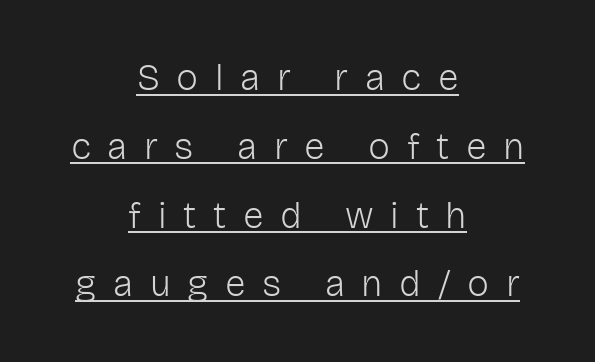
Q: Is the text bold? A: No.
Q: Is the text italic (slanted)? A: No, it is upright.
Q: Is the typeface a serif or a sans-serif typeface? A: Sans-serif.
Q: Is the text underlined? A: Yes.
Q: How is the paragraph aligned? A: Centered.
Q: Is the spacing between letters normal or unusually wide? A: Unusually wide.
Q: Width (condensed, normal, or wide)? A: Normal.
Q: Stroke contrast? A: Low.
Q: x-height? A: Medium.
Q: Monospaced? A: No.
